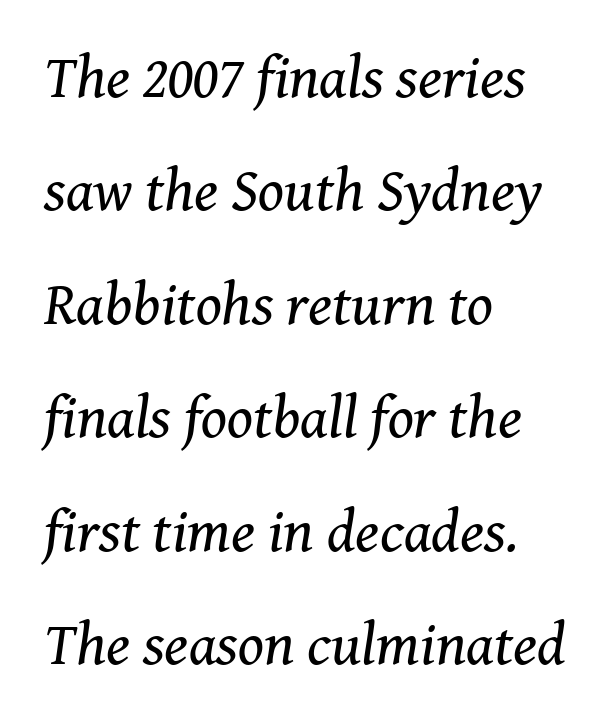
Descender tails drop into unmarked territory. Is the type slanted? Yes — the strokes lean at a clear angle. The letterforms sit shoulder to shoulder at normal distance. Note the varied advance widths — an 'i' is clearly narrower than an 'm'.
